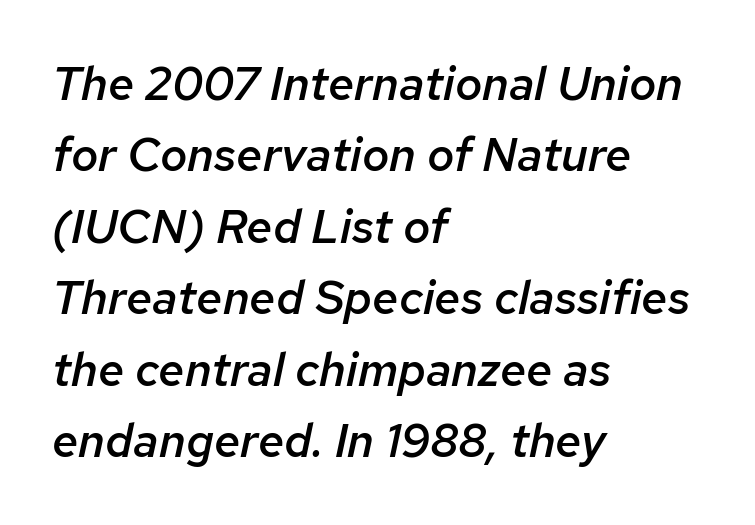
Regarding leading, the lines here are spaced in the standard way. Character widths vary here, with narrow letters taking less room than wide ones. Does the lettering tilt? It does — this is italic. Spacing between characters is what you'd get straight out of the box.
